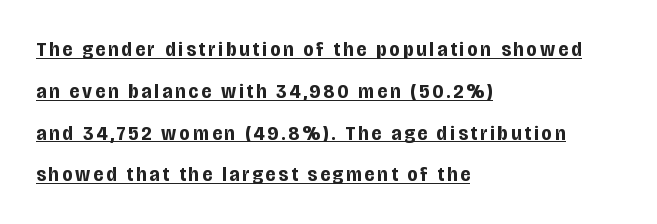
When letters stand straight like this, we call the style roman or upright. Honestly, the underline is the first thing you notice here. Widely set lines give the paragraph a tall, airy silhouette. Heft: maximum for text — a bold. Does the copy run flush right? No — it runs flush left.
